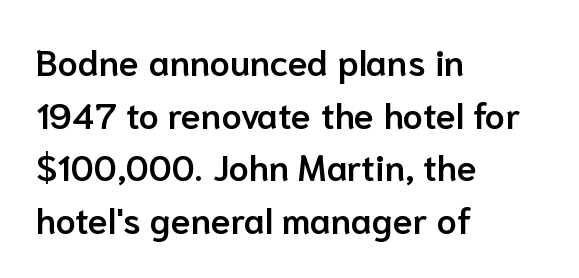
Q: Is the text bold? A: Semi-bold.
Q: Is the text italic (slanted)? A: No, it is upright.
Q: Is the typeface a serif or a sans-serif typeface? A: Sans-serif.
Q: Is the text underlined? A: No.
Q: How is the paragraph aligned? A: Left-aligned.
Q: Is the spacing between letters normal or unusually wide? A: Normal.
Q: Is the spacing between lines tight, normal or loose? A: Normal.
Q: Width (condensed, normal, or wide)? A: Normal.
Q: Stroke contrast? A: Low.
Q: x-height? A: Medium.
Q: Monospaced? A: No.
